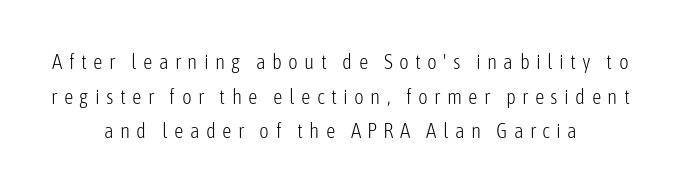
Q: Is the text bold? A: No.
Q: Is the text italic (slanted)? A: No, it is upright.
Q: Is the text underlined? A: No.
Q: How is the paragraph aligned? A: Centered.
Q: Is the spacing between letters normal or unusually wide? A: Unusually wide.
Q: Is the spacing between lines tight, normal or loose? A: Normal.
